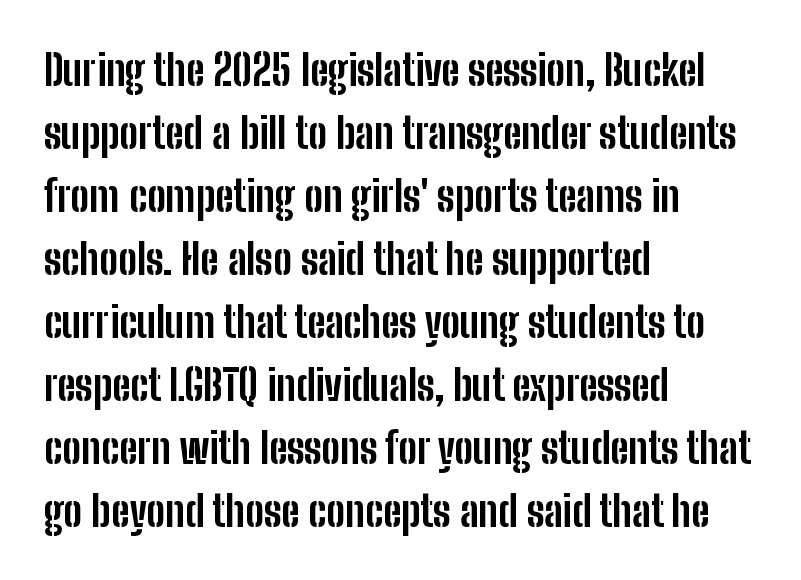
The image shows 42 px bold, condensed sans-serif type, upright; set left-aligned, normal line spacing (1.5x), normal letter spacing, not underlined; low stroke contrast and a medium x-height.
